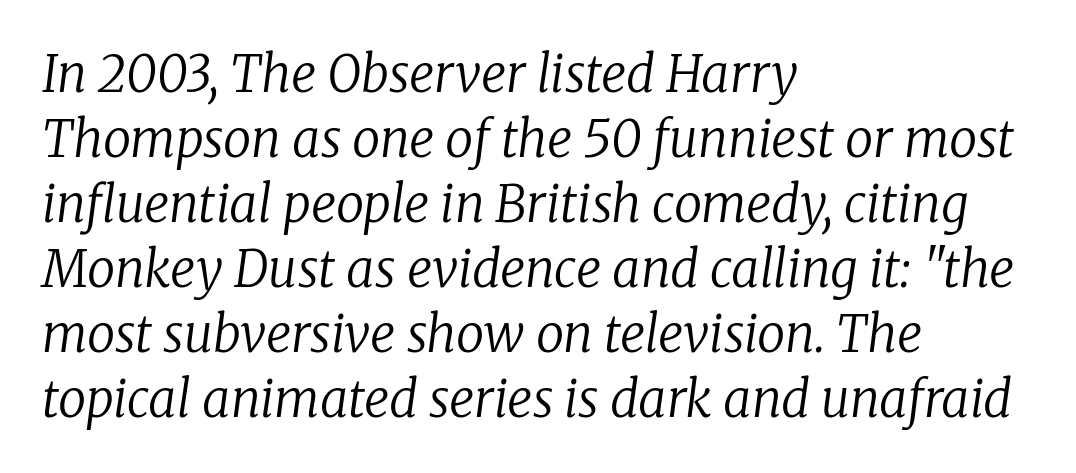
A normal amount of white space separates one row of letters from the next. The face used here is seriffed, in the tradition of book romans. Slanted lettering throughout. The line texture is even and compact thanks to regular tracking. Is this a heavy cut? Hardly; it is regular or lighter.
